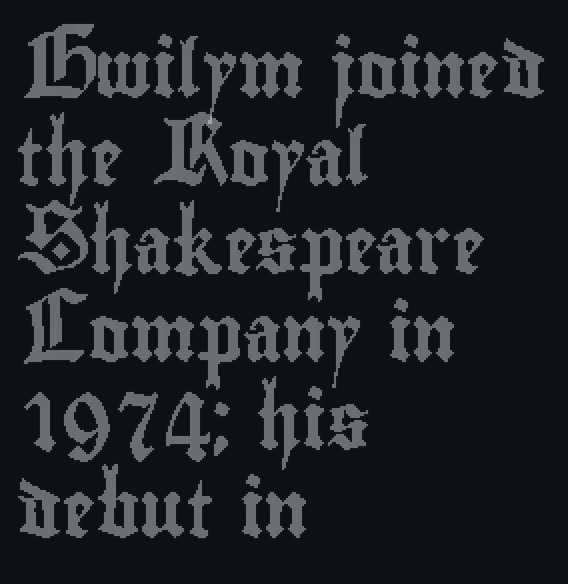
Q: Is the text italic (slanted)? A: No, it is upright.
Q: Is the text underlined? A: No.
Q: How is the paragraph aligned? A: Left-aligned.
Q: Is the spacing between letters normal or unusually wide? A: Normal.
Q: Is the spacing between lines tight, normal or loose? A: Normal.
Q: Width (condensed, normal, or wide)? A: Condensed.
Q: x-height? A: Small.
Q: Monospaced? A: No.
